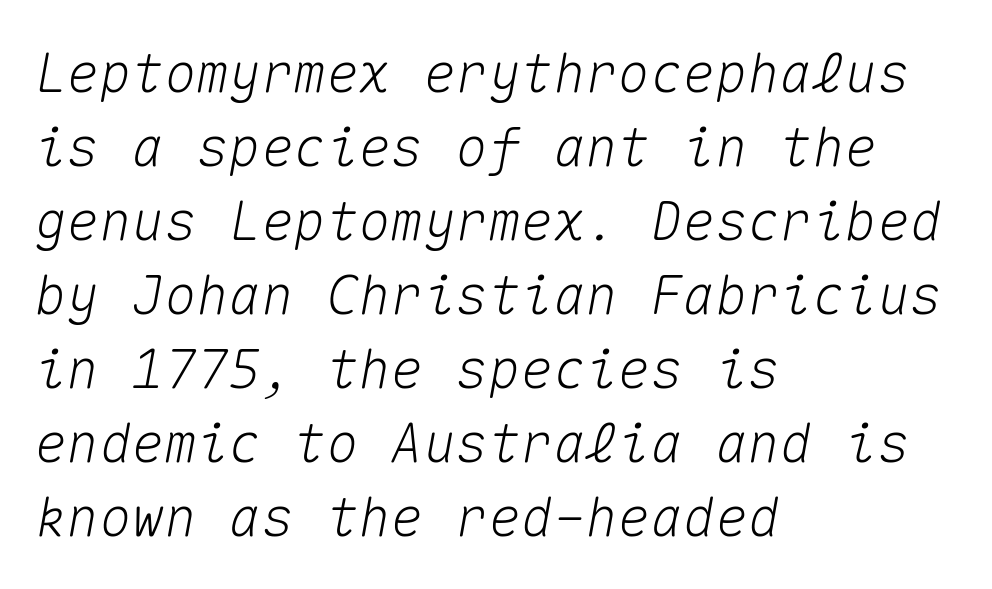
Short note: letters normally spaced. If you measured baseline to baseline, you'd find a middling distance. The foot of each line stays bare and open. Style check: oblique. The passage is arranged the way most books set body copy — flush left.
